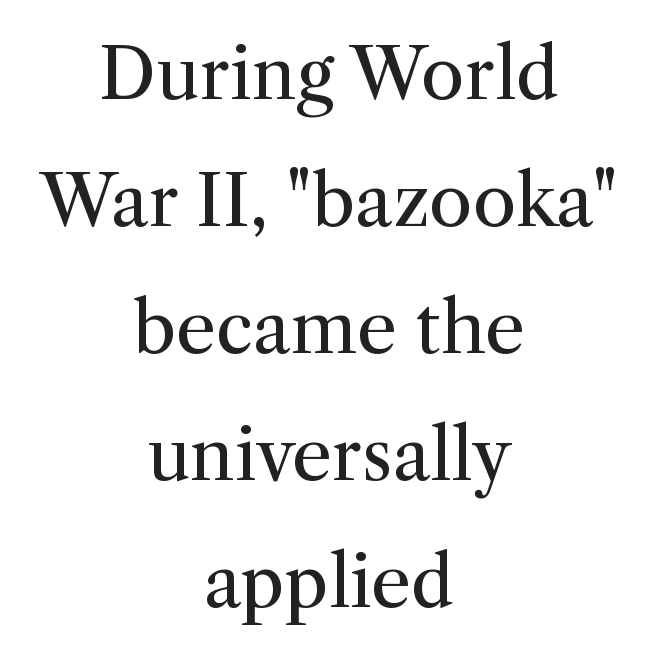
Neither beginnings nor endings align; midpoints do. The text was rendered using a seriffed face with decorative stroke endings. How are the letters spaced? Ordinarily, with no added tracking. Vertical strokes here are truly vertical.
